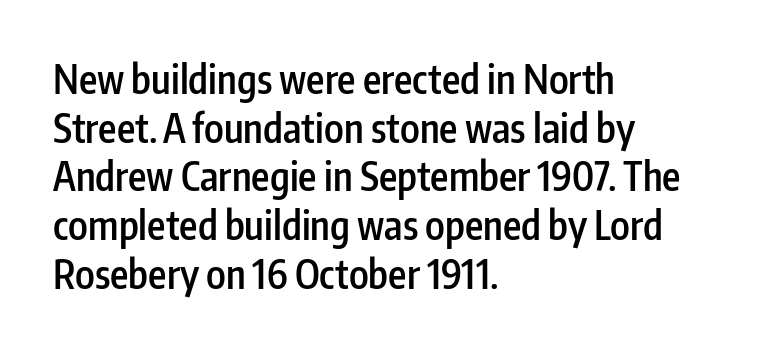
The face used here is rendered with its standard letterfit. The characters display no serif detailing; their extremities are plain. This is the in-between weight designers call semibold or demi. Quick note: underline off. Looks like regular typesetting: each glyph gets only the width it needs.
